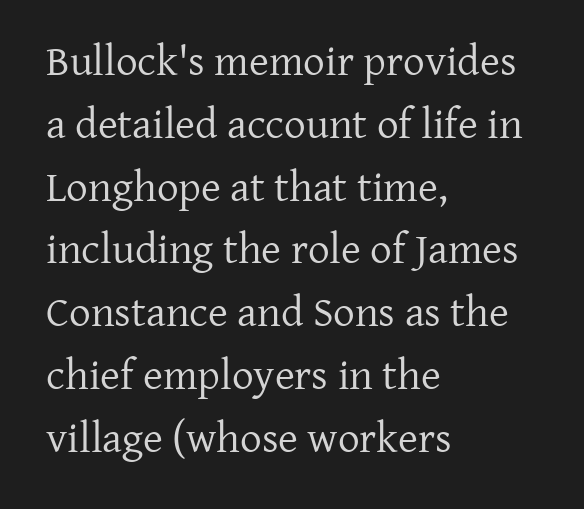
In CSS terms this would be text-align: left. Horizontal bands of white between lines are of average thickness. The strokes are not fattened; the text isn't bold. The letterforms sit shoulder to shoulder at normal distance. Nope, not italic — everything's standing straight. To sum up the face: it has serifs.
